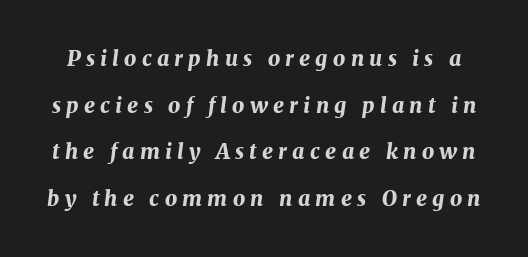
{"italic": "yes", "lean": "right", "slant_degrees": 7, "bold": "yes", "underline": "no", "line_spacing": "loose", "line_spacing_ratio": 2.22, "letter_spacing": "wide", "letter_spacing_em": 0.25, "glyph_px": 21}
